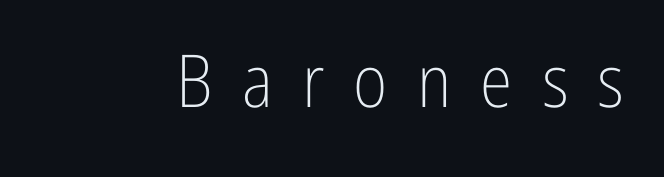
Designer's note — italics off, roman on. The string is rendered with underlining switched off. Serif or sans? Sans — the stroke terminals are bare. Stroke thickness stays within the range of a standard reading face or lighter. Does extra space separate the letters? Yes, quite a lot of it.
